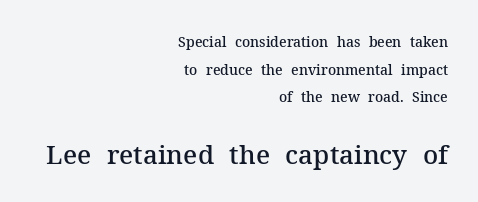
Q: Is the text bold? A: Semi-bold.
Q: Is the text italic (slanted)? A: No, it is upright.
Q: Is the text underlined? A: No.
Q: How is the paragraph aligned? A: Right-aligned.
Q: Is the spacing between letters normal or unusually wide? A: Normal.
Q: Is the spacing between lines tight, normal or loose? A: Loose.
Q: Which block of text is set in a larger size, the first (top) or the second (bottom)? A: The second (bottom) one.
